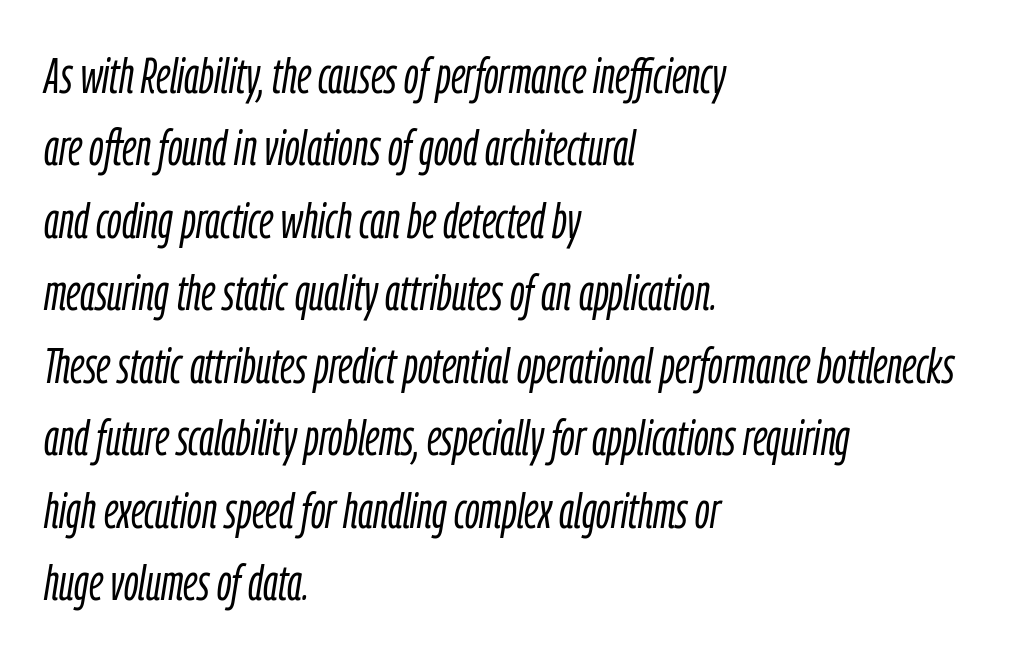
The image shows 50 px light, condensed type, italic (leaning right); set left-aligned, normal line spacing (1.45x), normal letter spacing, not underlined; low stroke contrast and a medium x-height.
